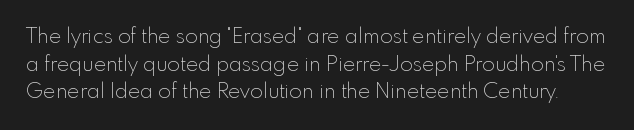
The image shows 21 px text type, upright; set normal line spacing (1.31x), normal letter spacing, not underlined.
